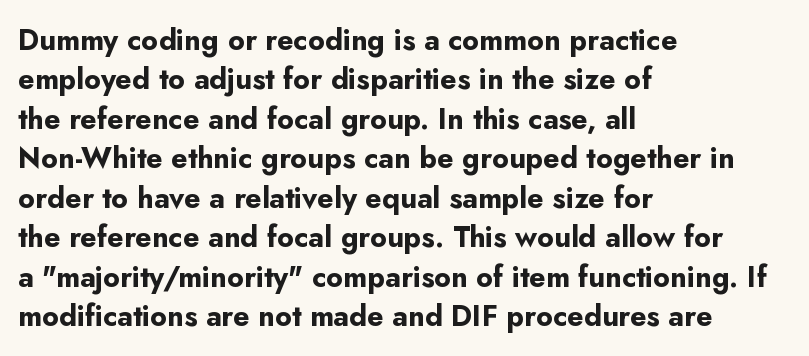
{"serif": "no", "italic": "no", "bold": "yes", "weight": "bold", "width": "normal", "stroke_contrast": "low", "x_height": "small", "monospaced": "no", "underline": "no", "align": "left", "line_spacing": "normal", "line_spacing_ratio": 1.36, "letter_spacing": "normal", "letter_spacing_em": 0.0, "glyph_px": 29}
